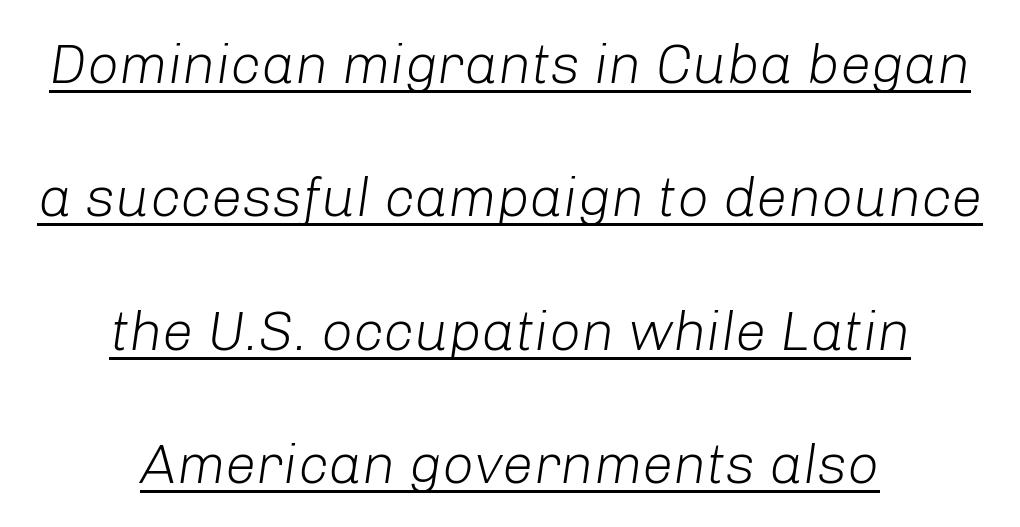
{"italic": "yes", "lean": "right", "slant_degrees": 8, "bold": "no", "weight": "light", "width": "normal", "stroke_contrast": "low", "x_height": "medium", "monospaced": "no", "underline": "yes", "align": "center", "line_spacing": "loose", "line_spacing_ratio": 2.38, "letter_spacing": "normal", "letter_spacing_em": 0.0, "glyph_px": 56}
